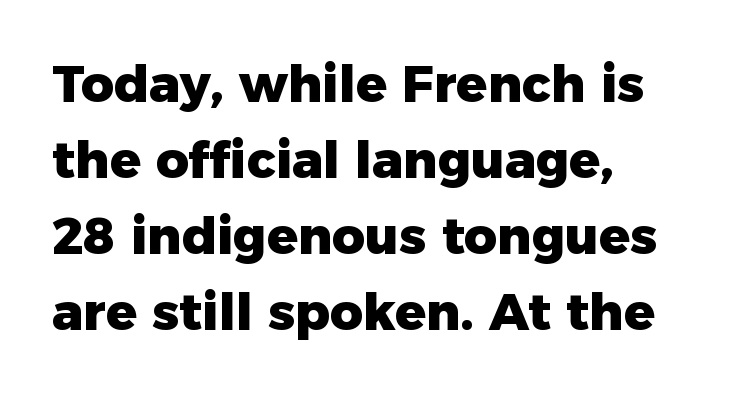
The image shows 51 px heavy sans-serif type, upright; set left-aligned, normal line spacing (1.49x), normal letter spacing, not underlined; low stroke contrast and a medium x-height.
